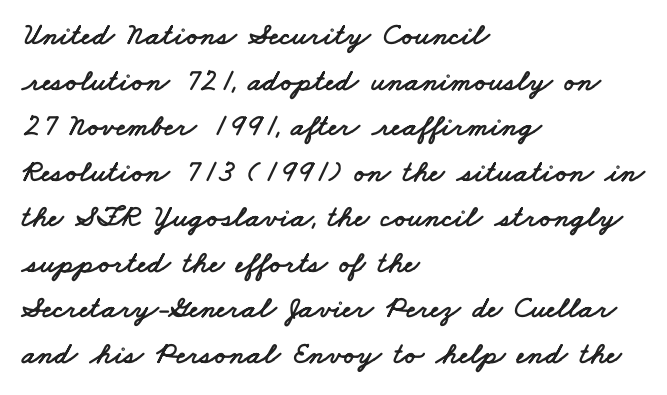
{"serif": "no", "width": "wide", "stroke_contrast": "low", "x_height": "small", "monospaced": "no", "underline": "no", "align": "left", "line_spacing": "normal", "line_spacing_ratio": 1.47, "letter_spacing": "normal", "letter_spacing_em": 0.0, "glyph_px": 31}
